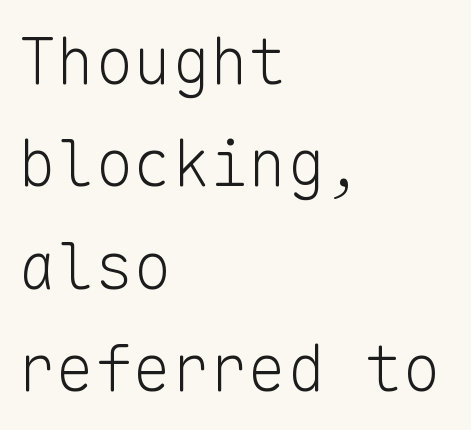
Spacing verdict: monospaced, one width for all characters. The rows are spaced the way most documents space them. You could call the tracking neutral — neither tight nor loose. Descenders are the only things crossing below the line. The compositor pushed each line to the left boundary.
